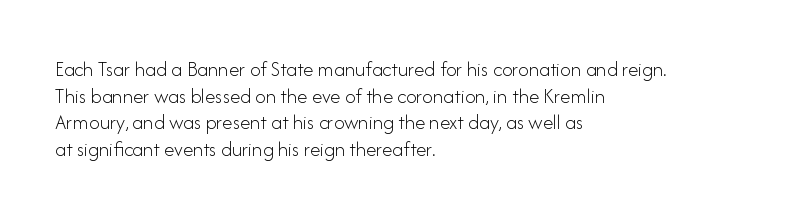
Summary of weight: not heavy and not bold. The vertical gap from one line to the next is medium. The type is set solid horizontally, with unmodified tracking. No italicization has been applied; the sample stays upright. The paragraph shown leans on its left margin. The gap between lines stays unmarked.
